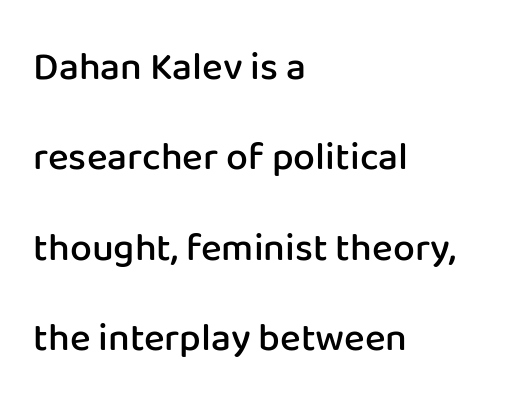
Here the designer chose a conventional face with non-uniform glyph widths. The passage shown is typeset with a sans-serif family. A great deal of white space separates one row of letters from the next. The string is rendered with underlining switched off.
